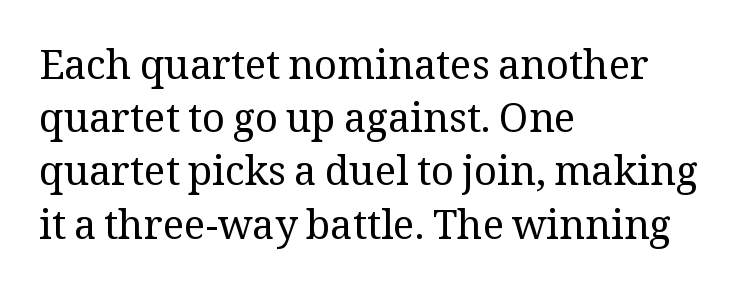
{"serif": "yes", "italic": "no", "bold": "no", "weight": "regular", "width": "normal", "stroke_contrast": "medium", "x_height": "medium", "monospaced": "no", "underline": "no", "align": "left", "line_spacing": "normal", "line_spacing_ratio": 1.33, "letter_spacing": "normal", "letter_spacing_em": 0.0, "glyph_px": 40}
